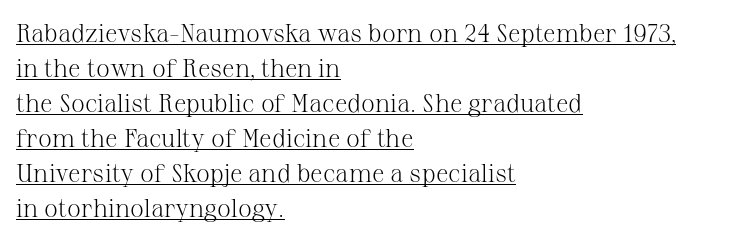
The image shows 25 px text type, upright; set left-aligned, normal line spacing (1.4x), normal letter spacing, underlined.
